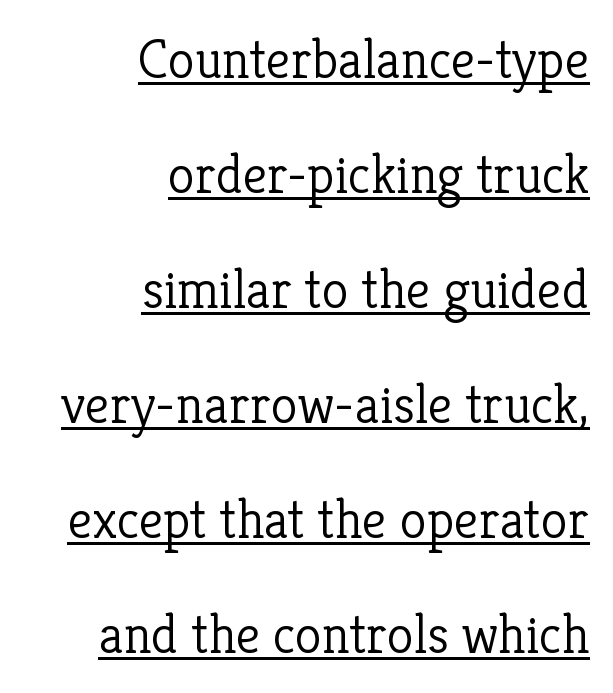
Q: Is the text bold? A: No.
Q: Is the text italic (slanted)? A: No, it is upright.
Q: Is the typeface a serif or a sans-serif typeface? A: Serif.
Q: Is the text underlined? A: Yes.
Q: How is the paragraph aligned? A: Right-aligned.
Q: Is the spacing between letters normal or unusually wide? A: Normal.
Q: Is the spacing between lines tight, normal or loose? A: Loose.
Q: Width (condensed, normal, or wide)? A: Normal.
Q: Stroke contrast? A: Low.
Q: x-height? A: Medium.
Q: Monospaced? A: No.
